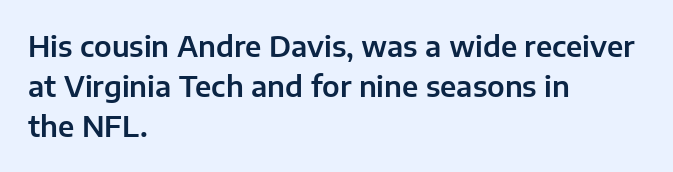
{"serif": "no", "italic": "no", "width": "normal", "stroke_contrast": "low", "x_height": "medium", "monospaced": "no", "underline": "no", "align": "left", "line_spacing": "normal", "line_spacing_ratio": 1.42, "letter_spacing": "normal", "letter_spacing_em": 0.0, "glyph_px": 28}
